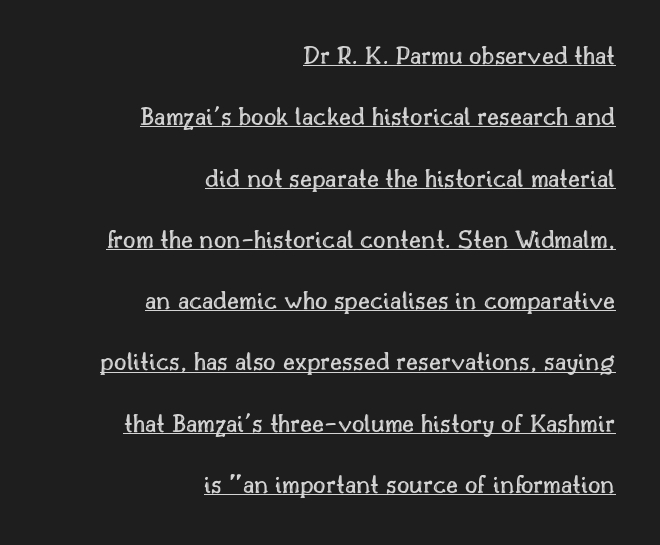
The image shows 27 px text type, upright; set right-aligned, loose line spacing (2.27x), normal letter spacing, underlined.
